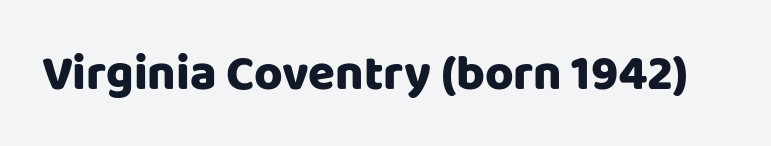
Q: Is the text italic (slanted)? A: No, it is upright.
Q: Is the typeface a serif or a sans-serif typeface? A: Sans-serif.
Q: Is the text underlined? A: No.
Q: Is the spacing between letters normal or unusually wide? A: Normal.
Q: Width (condensed, normal, or wide)? A: Normal.
Q: Stroke contrast? A: Low.
Q: x-height? A: Large.
Q: Monospaced? A: No.
